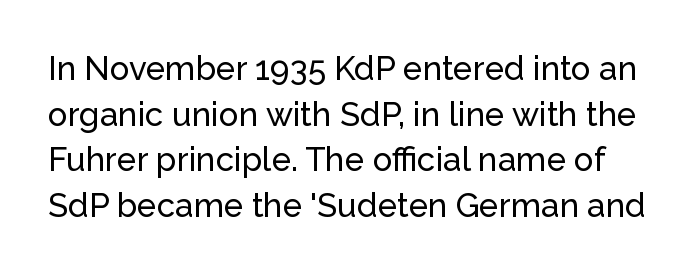
Q: Is the text italic (slanted)? A: No, it is upright.
Q: Is the typeface a serif or a sans-serif typeface? A: Sans-serif.
Q: Is the text underlined? A: No.
Q: Is the spacing between letters normal or unusually wide? A: Normal.
Q: Is the spacing between lines tight, normal or loose? A: Normal.
Q: Width (condensed, normal, or wide)? A: Normal.
Q: Stroke contrast? A: Low.
Q: x-height? A: Medium.
Q: Monospaced? A: No.
